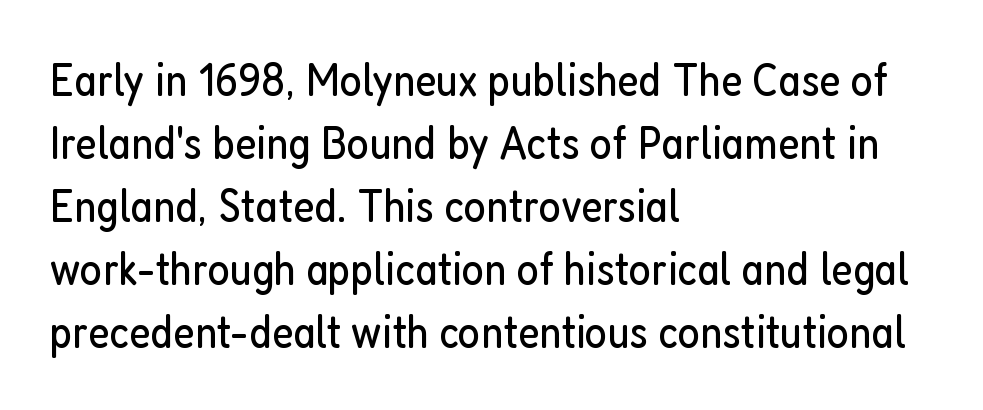
{"serif": "no", "italic": "no", "bold": "no", "weight": "regular", "width": "condensed", "stroke_contrast": "low", "x_height": "medium", "monospaced": "no", "underline": "no", "align": "left", "line_spacing": "normal", "line_spacing_ratio": 1.34, "letter_spacing": "normal", "letter_spacing_em": 0.0, "glyph_px": 47}
